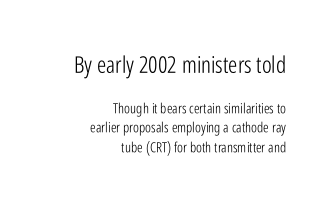
The image shows 23 px text type, upright; set right-aligned, normal line spacing (1.38x), normal letter spacing, not underlined; the first (top) block is 1.64x larger.
